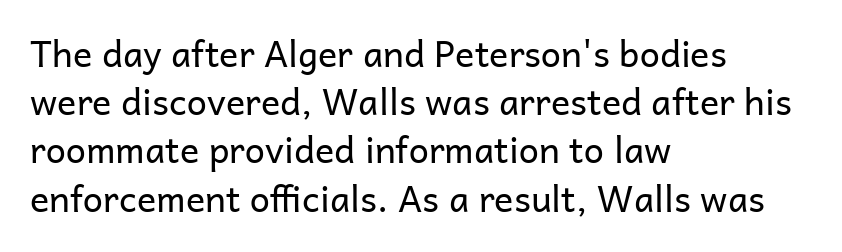
Unmarked baselines from the first word to the last. You could call the tracking neutral — neither tight nor loose. Is this a fixed-width face? No — the glyphs have proportional, varying widths. The strokes are not fattened; the text isn't bold. Style check: upright.
